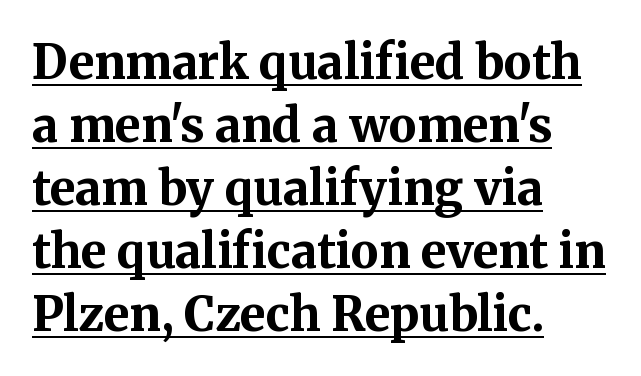
Q: Is the text bold? A: Yes.
Q: Is the text italic (slanted)? A: No, it is upright.
Q: Is the typeface a serif or a sans-serif typeface? A: Serif.
Q: Is the text underlined? A: Yes.
Q: How is the paragraph aligned? A: Left-aligned.
Q: Is the spacing between letters normal or unusually wide? A: Normal.
Q: Is the spacing between lines tight, normal or loose? A: Normal.
Q: Width (condensed, normal, or wide)? A: Normal.
Q: Stroke contrast? A: Medium.
Q: x-height? A: Medium.
Q: Monospaced? A: No.
